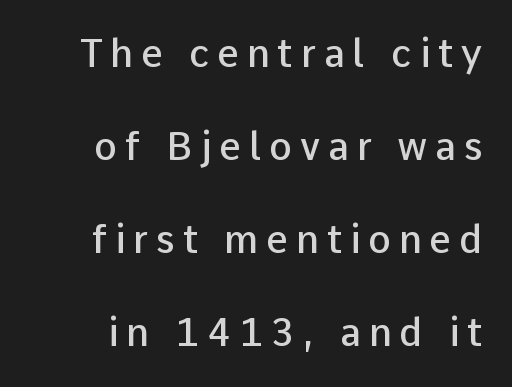
Q: Is the text bold? A: Semi-bold.
Q: Is the text italic (slanted)? A: No, it is upright.
Q: Is the typeface a serif or a sans-serif typeface? A: Sans-serif.
Q: Is the text underlined? A: No.
Q: Is the spacing between letters normal or unusually wide? A: Unusually wide.
Q: Is the spacing between lines tight, normal or loose? A: Loose.
Q: Width (condensed, normal, or wide)? A: Normal.
Q: Stroke contrast? A: Low.
Q: x-height? A: Medium.
Q: Monospaced? A: No.
